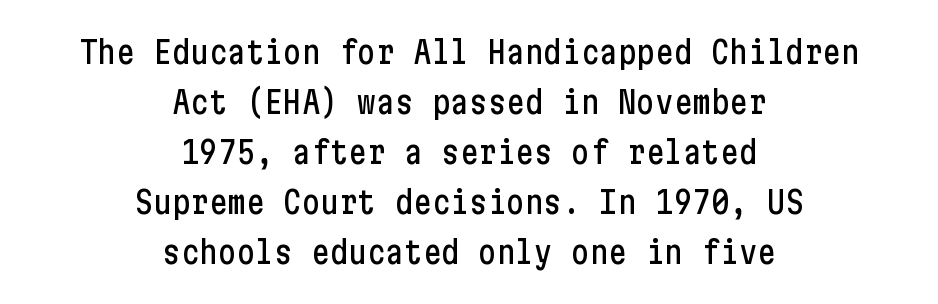
{"serif": "no", "italic": "no", "width": "condensed", "stroke_contrast": "low", "x_height": "medium", "underline": "no", "align": "center", "line_spacing": "normal", "line_spacing_ratio": 1.61, "letter_spacing": "normal", "letter_spacing_em": 0.0, "glyph_px": 31}
